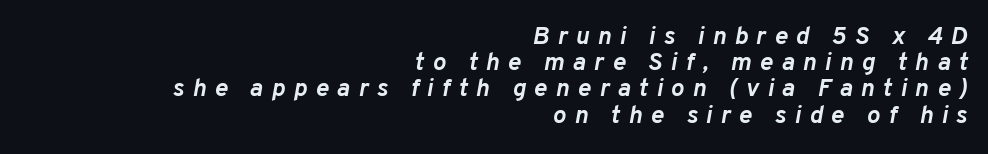
{"italic": "yes", "lean": "right", "slant_degrees": 10, "bold": "yes", "underline": "no", "align": "right", "line_spacing": "tight", "line_spacing_ratio": 1.05, "letter_spacing": "wide", "letter_spacing_em": 0.33, "glyph_px": 25}
